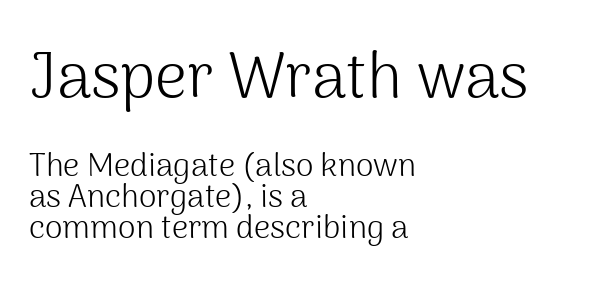
{"serif": "no", "italic": "no", "bold": "no", "weight": "light", "width": "normal", "stroke_contrast": "medium", "x_height": "medium", "monospaced": "no", "underline": "no", "align": "left", "line_spacing": "tight", "line_spacing_ratio": 0.97, "letter_spacing": "normal", "letter_spacing_em": 0.0, "larger_block": "first", "size_ratio": 1.97, "glyph_px": 63}
